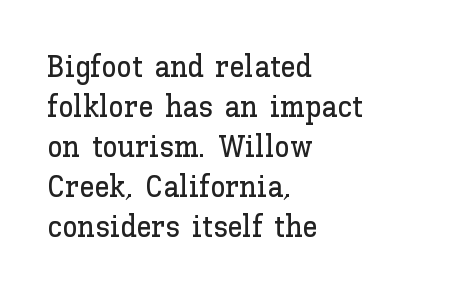
Q: Is the text italic (slanted)? A: No, it is upright.
Q: Is the text underlined? A: No.
Q: How is the paragraph aligned? A: Left-aligned.
Q: Is the spacing between letters normal or unusually wide? A: Normal.
Q: Is the spacing between lines tight, normal or loose? A: Normal.
Q: Width (condensed, normal, or wide)? A: Normal.
Q: Stroke contrast? A: Low.
Q: x-height? A: Medium.
Q: Monospaced? A: No.
